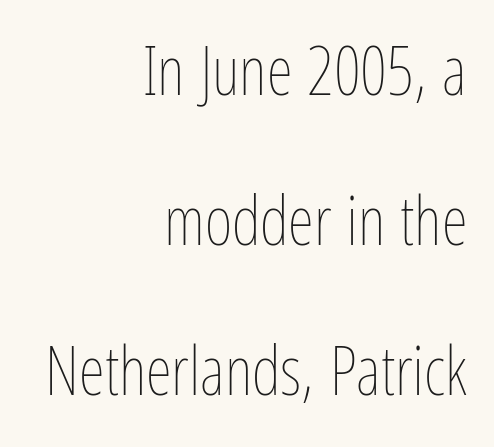
The image shows 67 px thin, condensed type, upright; set right-aligned, loose line spacing (2.24x), normal letter spacing, not underlined; low stroke contrast and a medium x-height.
